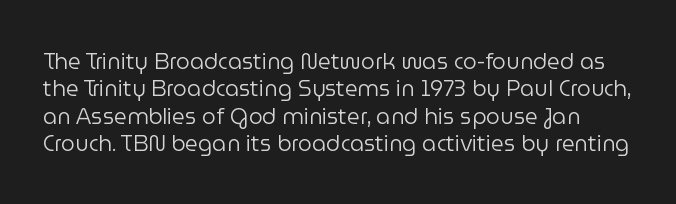
This rendering leaves character spacing at its baseline value. No extra ink here — the face is not bold. Has an underline been added? It has not. Italic? Not at all — the glyphs are vertical.
